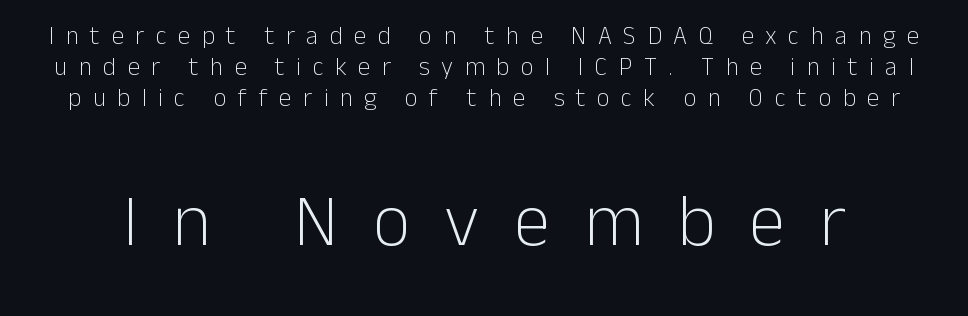
When letters stand straight like this, we call the style roman or upright. This is not heavy type; no bold has been used. Descenders hang freely into open space. In terms of letterform style, serifs are entirely absent. These two chunks differ in scale, with the bottom chunk taking the larger measure. In terms of letterspacing, this is a distinctly airy, spread setting.
